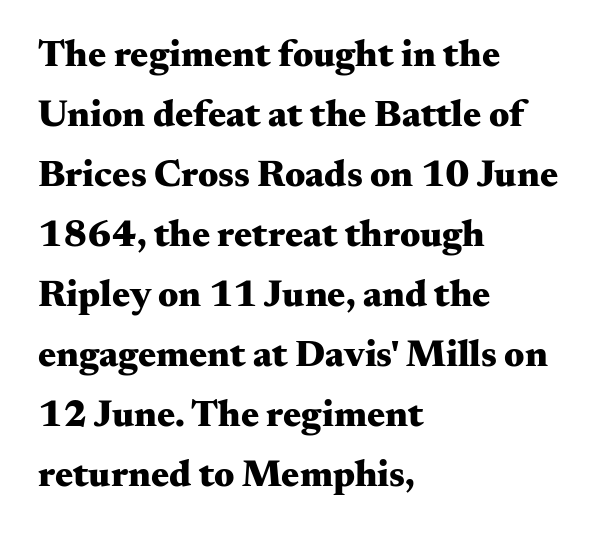
The image shows 38 px heavy, wide serif type, upright; set left-aligned, normal line spacing (1.58x), normal letter spacing, not underlined; medium stroke contrast and a small x-height.
